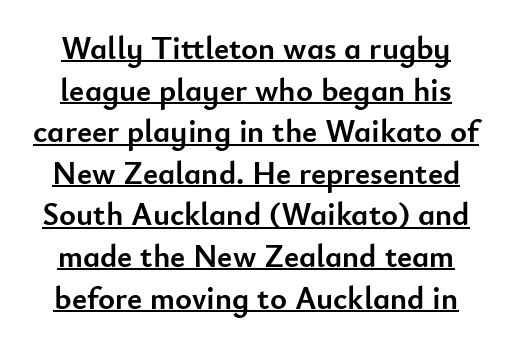
The image shows 32 px semibold sans-serif type, upright; set normal line spacing (1.3x), normal letter spacing, underlined; low stroke contrast and a small x-height.
